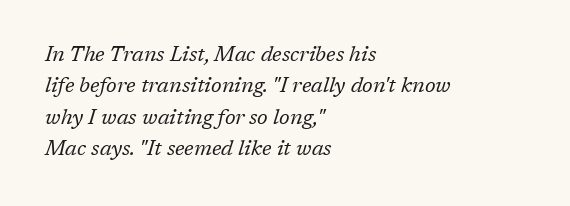
Honestly, there is no underline to notice here at all. The vertical gap from one line to the next is medium. No extra tracking has been applied to these lines. The letters are slanted; this is an italic face. This rendering uses left alignment, leaving the right contour irregular. Weight: regular or lighter.
